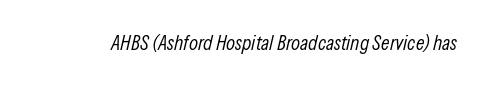
Q: Is the text bold? A: No.
Q: Is the text italic (slanted)? A: Yes, it leans right by about 13 degrees.
Q: Is the text underlined? A: No.
Q: Is the spacing between letters normal or unusually wide? A: Normal.
